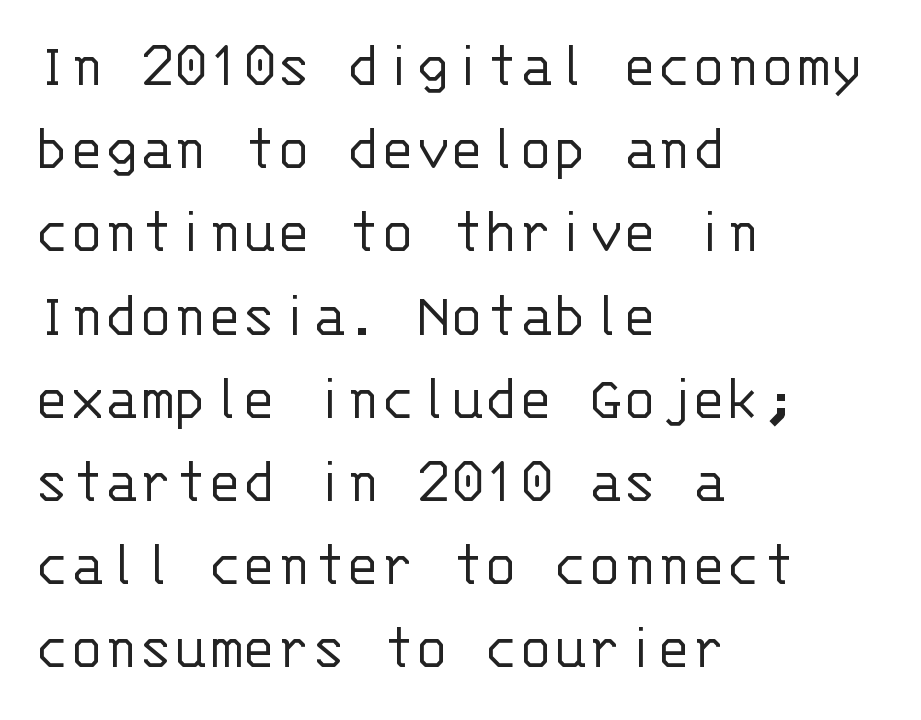
{"serif": "no", "italic": "no", "bold": "no", "weight": "light", "width": "normal", "stroke_contrast": "low", "x_height": "large", "monospaced": "yes", "underline": "no", "align": "left", "line_spacing": "normal", "line_spacing_ratio": 1.3, "letter_spacing": "normal", "letter_spacing_em": 0.0, "glyph_px": 64}
